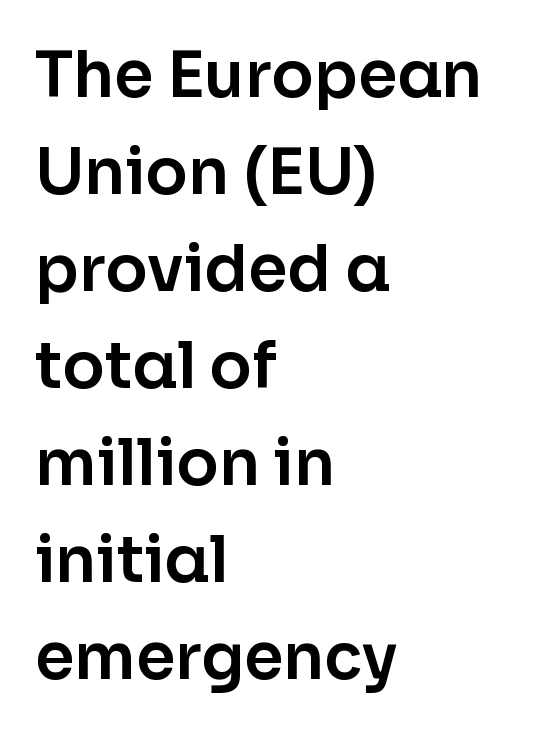
Q: Is the text italic (slanted)? A: No, it is upright.
Q: Is the typeface a serif or a sans-serif typeface? A: Sans-serif.
Q: Is the text underlined? A: No.
Q: How is the paragraph aligned? A: Left-aligned.
Q: Is the spacing between letters normal or unusually wide? A: Normal.
Q: Is the spacing between lines tight, normal or loose? A: Normal.
Q: Width (condensed, normal, or wide)? A: Normal.
Q: Stroke contrast? A: Low.
Q: x-height? A: Medium.
Q: Monospaced? A: No.
